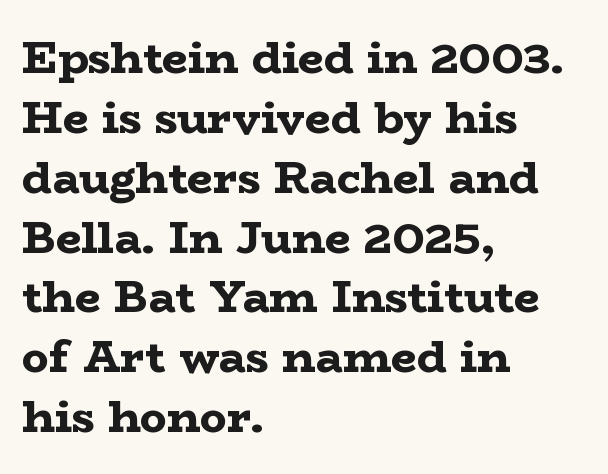
Q: Is the text bold? A: Yes.
Q: Is the text italic (slanted)? A: No, it is upright.
Q: Is the typeface a serif or a sans-serif typeface? A: Serif.
Q: Is the text underlined? A: No.
Q: How is the paragraph aligned? A: Left-aligned.
Q: Is the spacing between letters normal or unusually wide? A: Normal.
Q: Is the spacing between lines tight, normal or loose? A: Normal.
Q: Width (condensed, normal, or wide)? A: Wide.
Q: Stroke contrast? A: Low.
Q: x-height? A: Medium.
Q: Monospaced? A: No.
